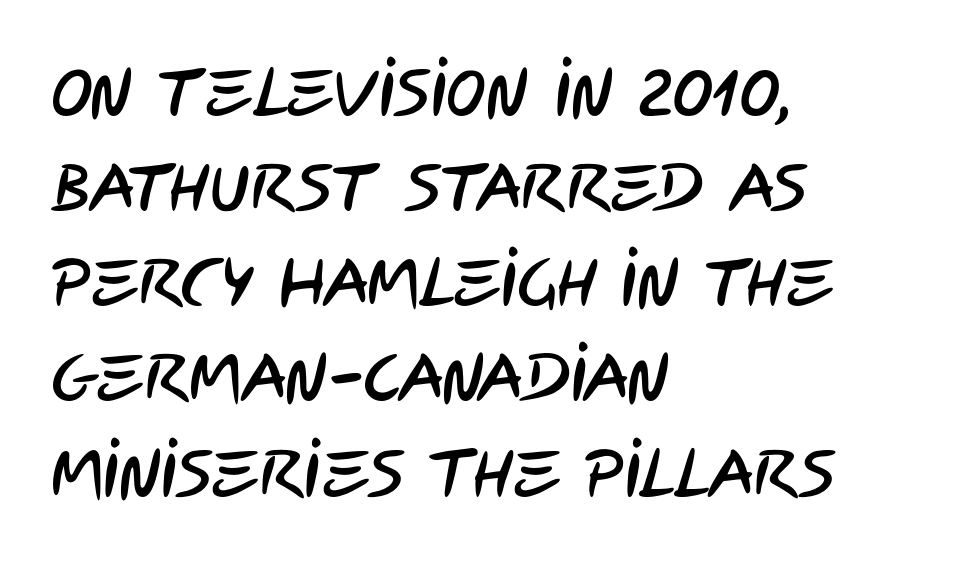
Q: Is the typeface a serif or a sans-serif typeface? A: Sans-serif.
Q: Is the text underlined? A: No.
Q: How is the paragraph aligned? A: Left-aligned.
Q: Is the spacing between letters normal or unusually wide? A: Normal.
Q: Is the spacing between lines tight, normal or loose? A: Normal.
Q: Width (condensed, normal, or wide)? A: Condensed.
Q: Stroke contrast? A: Low.
Q: x-height? A: Large.
Q: Monospaced? A: No.
